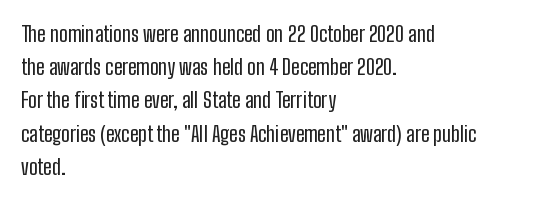
Q: Is the text italic (slanted)? A: No, it is upright.
Q: Is the text underlined? A: No.
Q: How is the paragraph aligned? A: Left-aligned.
Q: Is the spacing between letters normal or unusually wide? A: Normal.
Q: Is the spacing between lines tight, normal or loose? A: Normal.
